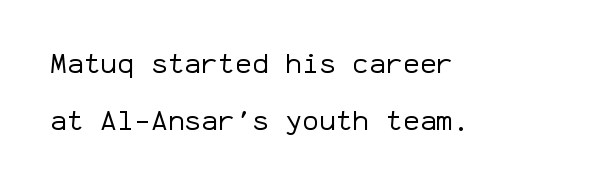
Spacing between characters is what you'd get straight out of the box. Fixed-width glyphs throughout — classic coding-font behaviour. Quick note: interline space is abundant. These lines were composed using upright roman letters.
